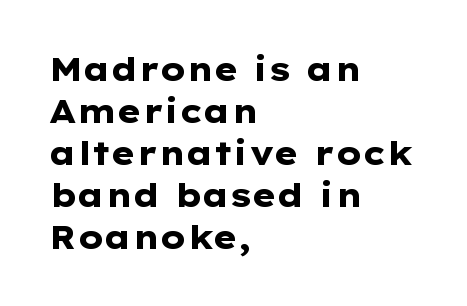
The image shows 32 px heavy, wide sans-serif type, upright; set left-aligned, normal line spacing (1.31x), normal letter spacing, not underlined; low stroke contrast and a medium x-height.
